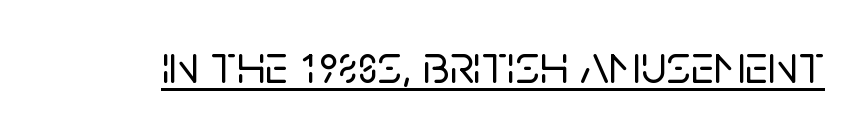
No extra tracking has been applied to these lines. Decoration check: the copy is underlined. Letterform terminals end flat and unadorned throughout the passage. The axis of the letterforms is exactly vertical. Varying glyph widths throughout — classic text-font behaviour.
